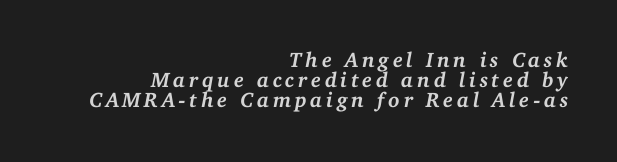
{"italic": "yes", "lean": "right", "slant_degrees": 11, "bold": "yes", "underline": "no", "align": "right", "line_spacing": "tight", "line_spacing_ratio": 0.96, "glyph_px": 21}
